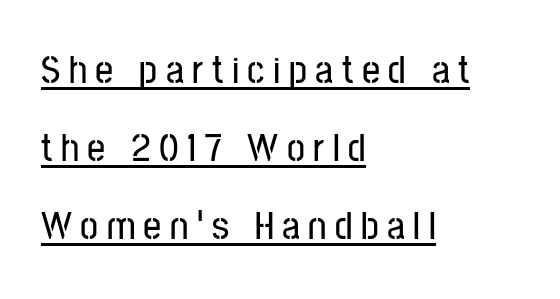
{"serif": "no", "italic": "no", "width": "condensed", "stroke_contrast": "low", "x_height": "medium", "monospaced": "no", "underline": "yes", "align": "left", "line_spacing": "loose", "line_spacing_ratio": 1.95, "letter_spacing": "wide", "letter_spacing_em": 0.21, "glyph_px": 40}
